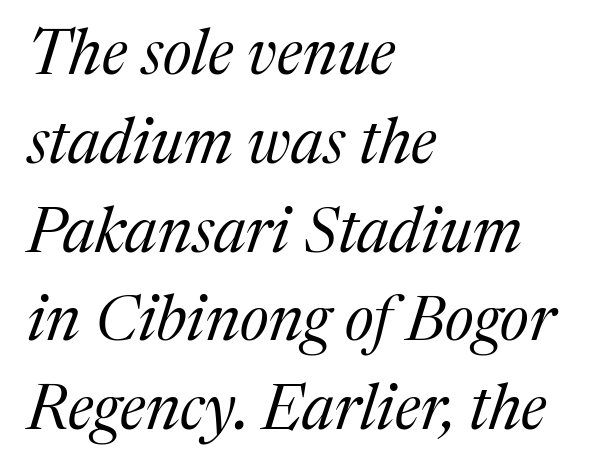
Q: Is the text bold? A: No.
Q: Is the text italic (slanted)? A: Yes, it leans right by about 17 degrees.
Q: Is the typeface a serif or a sans-serif typeface? A: Serif.
Q: Is the text underlined? A: No.
Q: How is the paragraph aligned? A: Left-aligned.
Q: Is the spacing between letters normal or unusually wide? A: Normal.
Q: Is the spacing between lines tight, normal or loose? A: Normal.
Q: Width (condensed, normal, or wide)? A: Normal.
Q: Stroke contrast? A: Medium.
Q: x-height? A: Medium.
Q: Monospaced? A: No.
